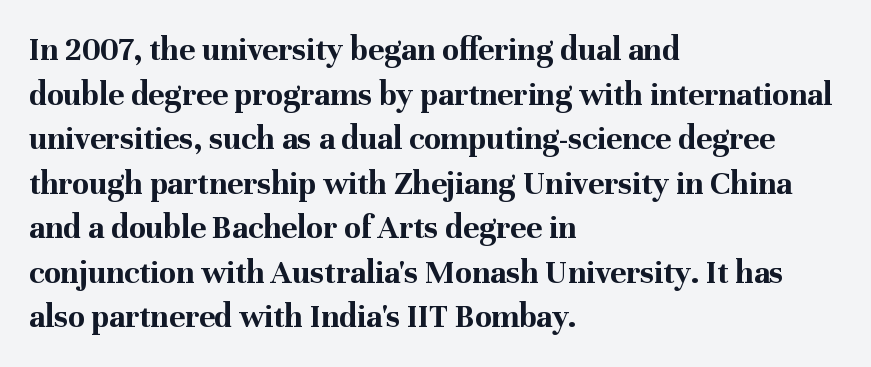
Q: Is the text bold? A: Yes.
Q: Is the text italic (slanted)? A: No, it is upright.
Q: Is the typeface a serif or a sans-serif typeface? A: Serif.
Q: Is the text underlined? A: No.
Q: How is the paragraph aligned? A: Left-aligned.
Q: Is the spacing between letters normal or unusually wide? A: Normal.
Q: Is the spacing between lines tight, normal or loose? A: Normal.
Q: Width (condensed, normal, or wide)? A: Normal.
Q: Stroke contrast? A: Medium.
Q: x-height? A: Medium.
Q: Monospaced? A: No.
